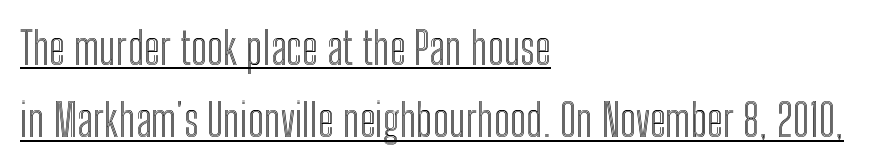
The image shows 45 px condensed type, upright; set left-aligned, normal line spacing (1.61x), normal letter spacing, underlined; a medium x-height.
